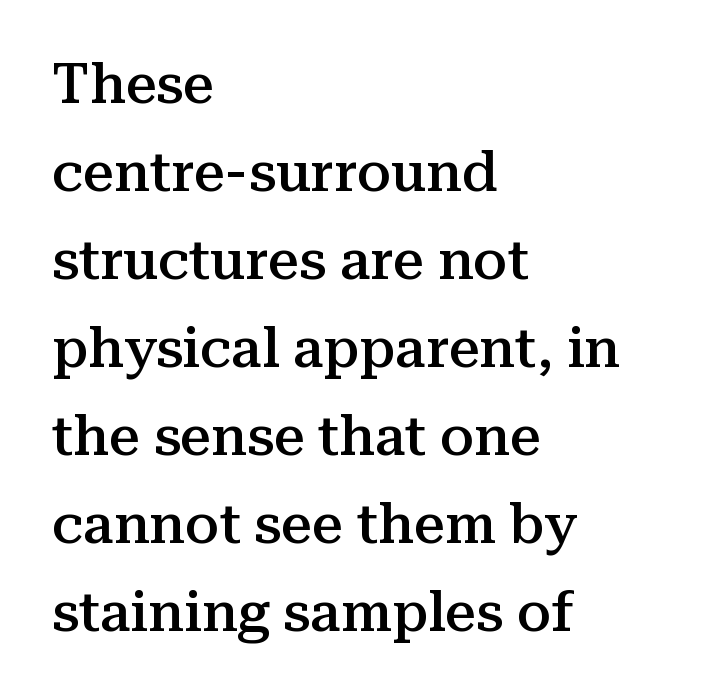
The image shows 55 px semibold serif type, upright; set left-aligned, normal line spacing (1.6x), normal letter spacing, not underlined; medium stroke contrast and a medium x-height.
